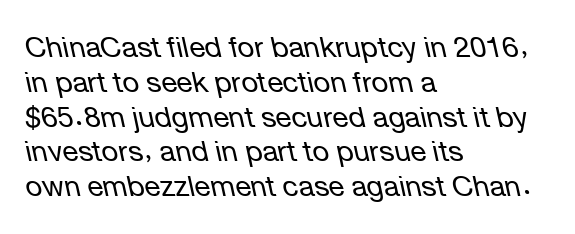
Compared with ordinary roman type, these characters are visibly tilted. Note the varied advance widths — an 'i' is clearly narrower than an 'm'. How are the letters spaced? Ordinarily, with no added tracking. The weight tops out at a normal text grade. Any mark beneath the type? The region is blank. The rendering anchors every line to the left-hand side.
